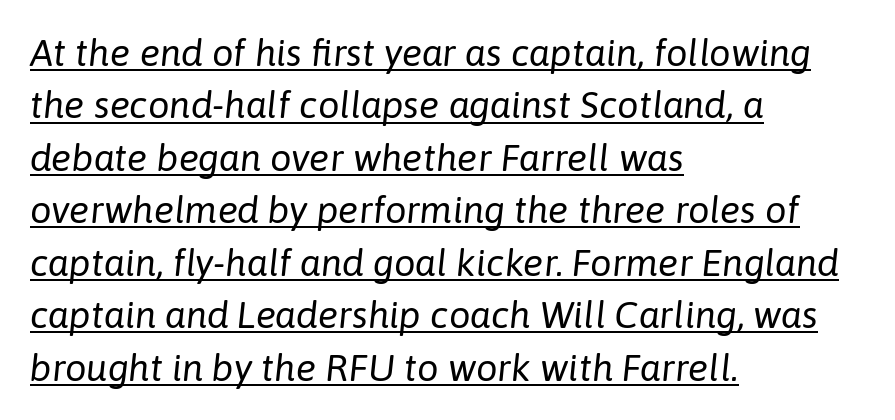
Q: Is the text bold? A: No.
Q: Is the text italic (slanted)? A: Yes, it leans right by about 6 degrees.
Q: Is the text underlined? A: Yes.
Q: How is the paragraph aligned? A: Left-aligned.
Q: Is the spacing between letters normal or unusually wide? A: Normal.
Q: Is the spacing between lines tight, normal or loose? A: Normal.
Q: Width (condensed, normal, or wide)? A: Normal.
Q: Stroke contrast? A: Low.
Q: x-height? A: Medium.
Q: Monospaced? A: No.
